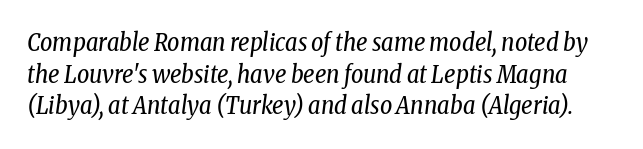
{"italic": "yes", "lean": "right", "slant_degrees": 8, "bold": "no", "underline": "no", "line_spacing": "normal", "line_spacing_ratio": 1.32, "letter_spacing": "normal", "letter_spacing_em": 0.0, "glyph_px": 24}
